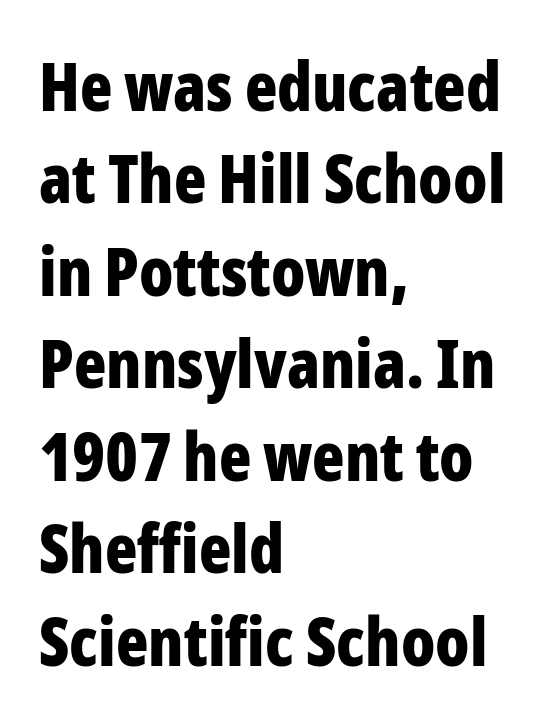
The image shows 67 px bold, condensed sans-serif type, upright; set left-aligned, normal line spacing (1.38x), normal letter spacing, not underlined; low stroke contrast and a medium x-height.
